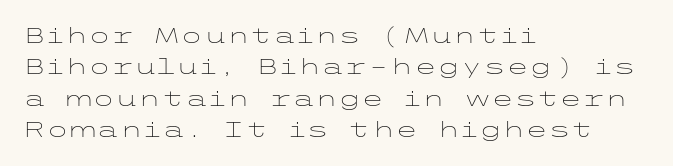
The image shows 21 px text type, upright; set left-aligned, normal line spacing (1.5x), normal letter spacing, not underlined.
